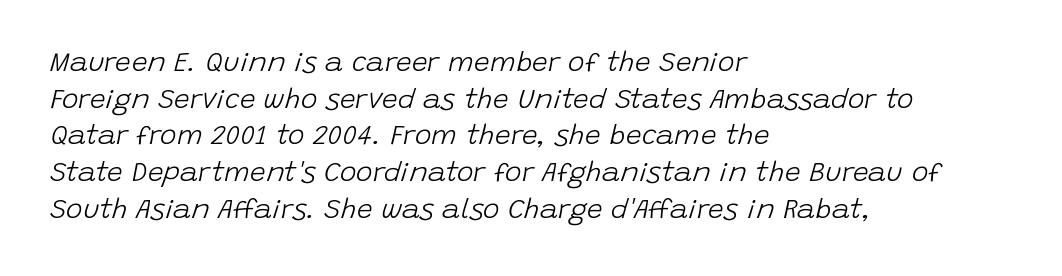
{"italic": "yes", "lean": "right", "slant_degrees": 15, "bold": "no", "weight": "light", "width": "normal", "stroke_contrast": "low", "x_height": "large", "monospaced": "no", "underline": "no", "align": "left", "line_spacing": "normal", "line_spacing_ratio": 1.31, "letter_spacing": "normal", "letter_spacing_em": 0.0, "glyph_px": 28}
